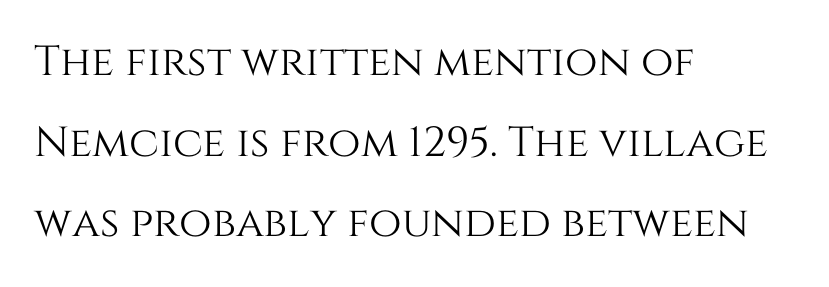
Q: Is the text italic (slanted)? A: No, it is upright.
Q: Is the text underlined? A: No.
Q: How is the paragraph aligned? A: Left-aligned.
Q: Is the spacing between letters normal or unusually wide? A: Normal.
Q: Is the spacing between lines tight, normal or loose? A: Loose.
Q: Width (condensed, normal, or wide)? A: Normal.
Q: Stroke contrast? A: Medium.
Q: x-height? A: Large.
Q: Monospaced? A: No.
